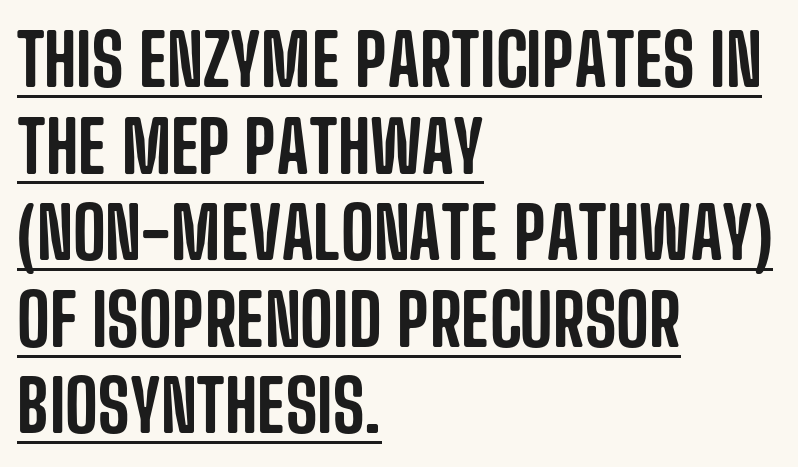
A classic flush-left, rag-right setting is used for this passage. Beneath each row of characters lies a ruled line. Each letter's strokes conclude bluntly, with no projecting serifs. The letters stand upright; this is a roman face. Default kerning and tracking; the words read as compact shapes. Here the designer chose a conventional face with non-uniform glyph widths.
